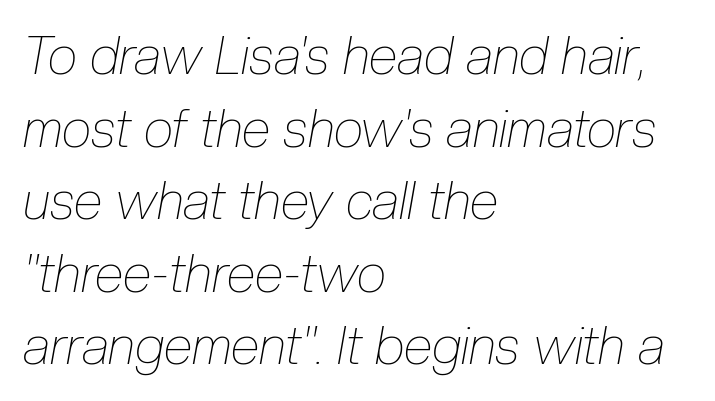
{"italic": "yes", "lean": "right", "slant_degrees": 10, "bold": "no", "weight": "thin", "width": "condensed", "stroke_contrast": "low", "x_height": "medium", "monospaced": "no", "underline": "no", "align": "left", "line_spacing": "normal", "line_spacing_ratio": 1.37, "letter_spacing": "normal", "letter_spacing_em": 0.0, "glyph_px": 53}
